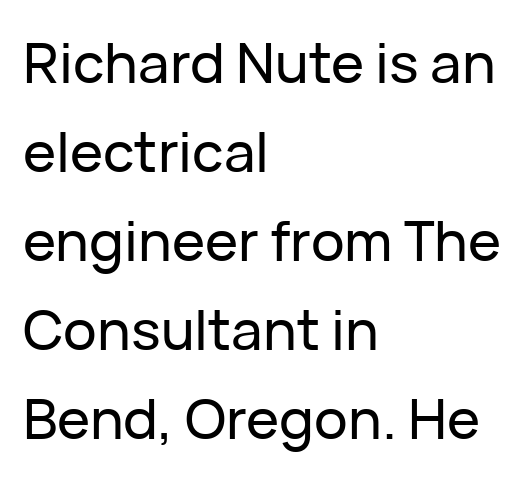
The image shows 56 px sans-serif type, upright; set left-aligned, normal line spacing (1.59x), normal letter spacing, not underlined; low stroke contrast and a medium x-height.
